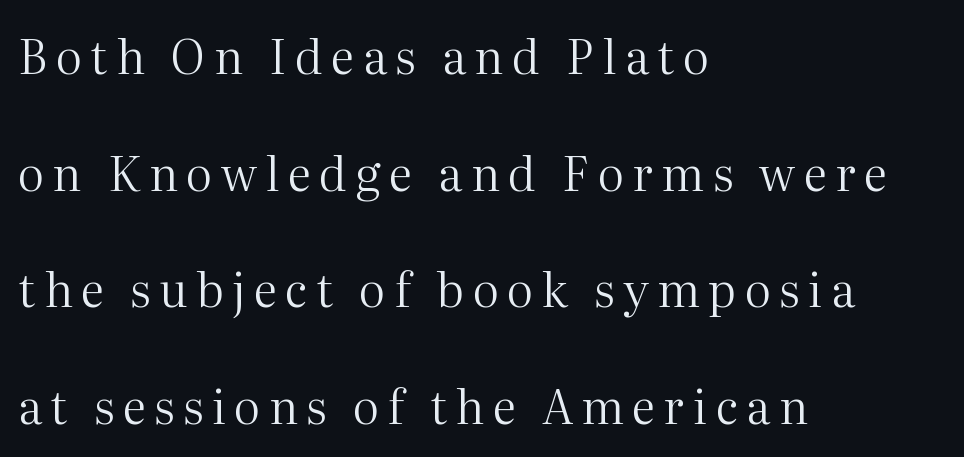
The image shows 47 px regular-weight serif type, upright; set left-aligned, loose line spacing (2.48x), not underlined; medium stroke contrast and a medium x-height.
